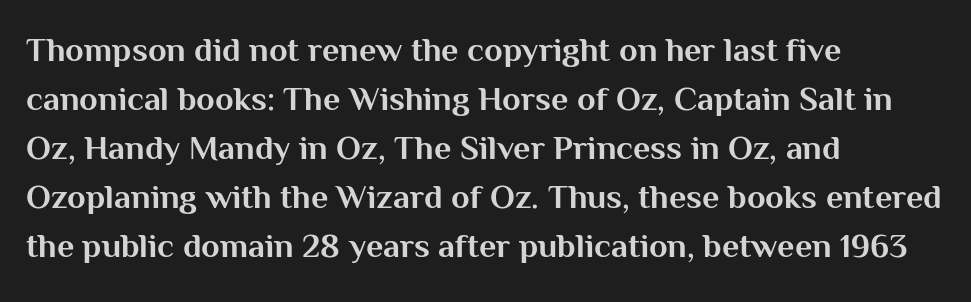
The image shows 34 px bold sans-serif type, upright; set left-aligned, normal line spacing (1.44x), normal letter spacing, not underlined; medium stroke contrast and a medium x-height.
